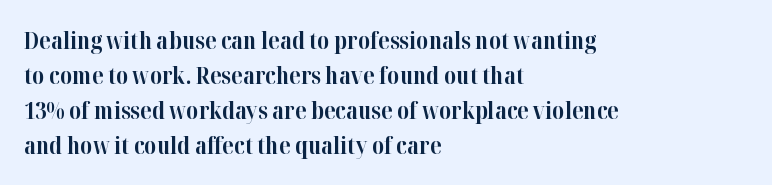
Q: Is the text bold? A: Yes.
Q: Is the text italic (slanted)? A: No, it is upright.
Q: Is the text underlined? A: No.
Q: How is the paragraph aligned? A: Left-aligned.
Q: Is the spacing between letters normal or unusually wide? A: Normal.
Q: Is the spacing between lines tight, normal or loose? A: Normal.
